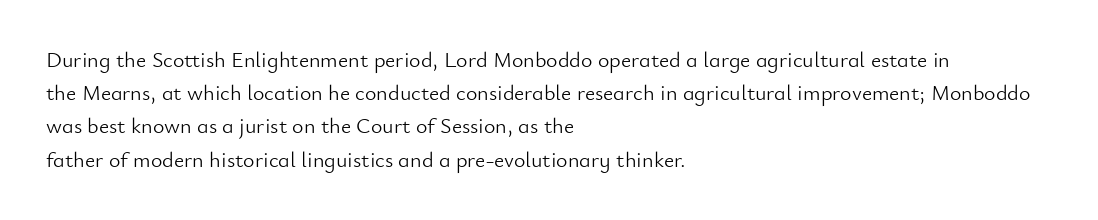
The image shows 22 px text type, upright; set left-aligned, normal line spacing (1.51x), normal letter spacing, not underlined.
